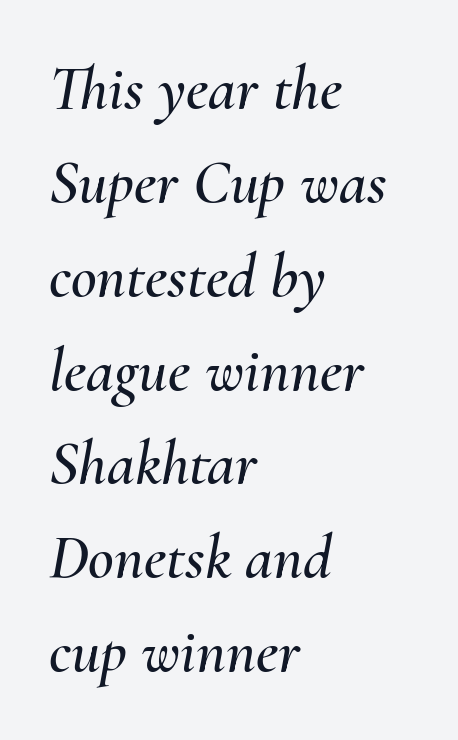
{"italic": "yes", "lean": "right", "slant_degrees": 10, "width": "normal", "stroke_contrast": "medium", "x_height": "small", "monospaced": "no", "underline": "no", "align": "left", "line_spacing": "normal", "line_spacing_ratio": 1.49, "letter_spacing": "normal", "letter_spacing_em": 0.0, "glyph_px": 63}
